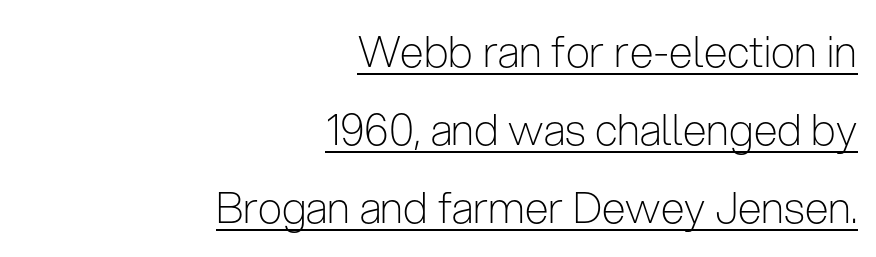
Q: Is the text bold? A: No.
Q: Is the text italic (slanted)? A: No, it is upright.
Q: Is the typeface a serif or a sans-serif typeface? A: Sans-serif.
Q: Is the text underlined? A: Yes.
Q: How is the paragraph aligned? A: Right-aligned.
Q: Is the spacing between letters normal or unusually wide? A: Normal.
Q: Width (condensed, normal, or wide)? A: Condensed.
Q: Stroke contrast? A: Low.
Q: x-height? A: Medium.
Q: Monospaced? A: No.
